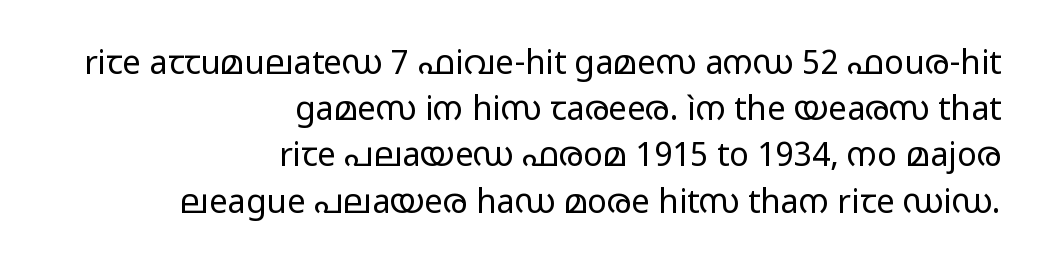
The image shows 33 px regular-weight, wide sans-serif type, upright; set right-aligned, normal line spacing (1.4x), normal letter spacing, not underlined; low stroke contrast and a medium x-height.
